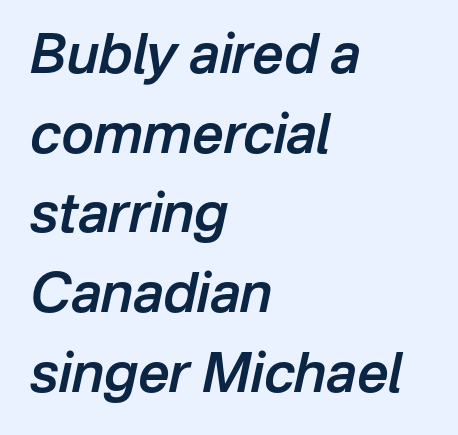
The image shows 55 px semibold type, italic (leaning right); set left-aligned, normal line spacing (1.45x), normal letter spacing, not underlined; low stroke contrast and a medium x-height.
